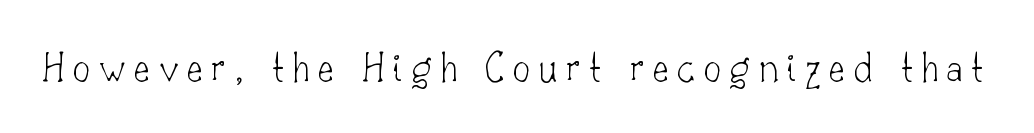
Inter-character spacing is expanded well beyond the font's built-in metrics. Caption: face not bold, strokes unweighted. The foot of each line stays bare and open. You could not count columns in this text — the font is proportionally spaced. No italicization has been applied; the sample stays upright. Little horizontal feet cap the strokes, marking this as serif type.
